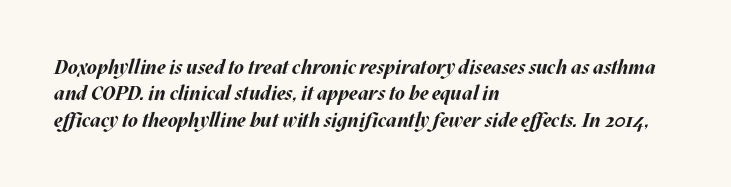
The image shows 20 px bold type, italic (leaning right); set left-aligned, normal line spacing (1.32x), normal letter spacing, not underlined.
